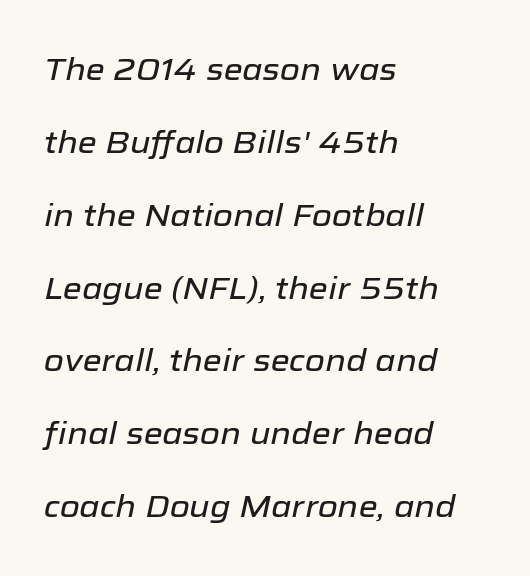
Q: Is the text italic (slanted)? A: Yes, it leans right by about 12 degrees.
Q: Is the text underlined? A: No.
Q: How is the paragraph aligned? A: Left-aligned.
Q: Is the spacing between letters normal or unusually wide? A: Normal.
Q: Is the spacing between lines tight, normal or loose? A: Loose.
Q: Width (condensed, normal, or wide)? A: Normal.
Q: Stroke contrast? A: Low.
Q: x-height? A: Medium.
Q: Monospaced? A: No.
